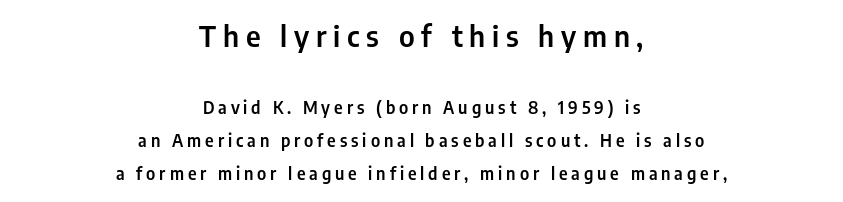
{"serif": "no", "italic": "no", "width": "condensed", "stroke_contrast": "low", "x_height": "medium", "monospaced": "no", "underline": "no", "align": "center", "line_spacing": "loose", "line_spacing_ratio": 1.94, "letter_spacing": "wide", "letter_spacing_em": 0.23, "larger_block": "first", "size_ratio": 1.71, "glyph_px": 29}
